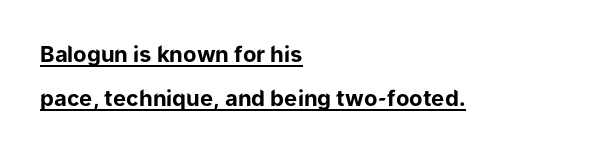
The image shows 22 px bold type, upright; set left-aligned, loose line spacing (1.98x), normal letter spacing, underlined.
